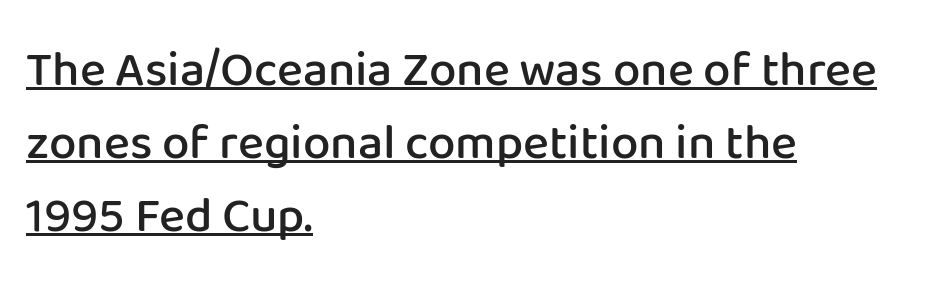
Q: Is the text bold? A: Semi-bold.
Q: Is the text italic (slanted)? A: No, it is upright.
Q: Is the typeface a serif or a sans-serif typeface? A: Sans-serif.
Q: Is the text underlined? A: Yes.
Q: How is the paragraph aligned? A: Left-aligned.
Q: Is the spacing between letters normal or unusually wide? A: Normal.
Q: Is the spacing between lines tight, normal or loose? A: Normal.
Q: Width (condensed, normal, or wide)? A: Normal.
Q: Stroke contrast? A: Low.
Q: x-height? A: Medium.
Q: Monospaced? A: No.
